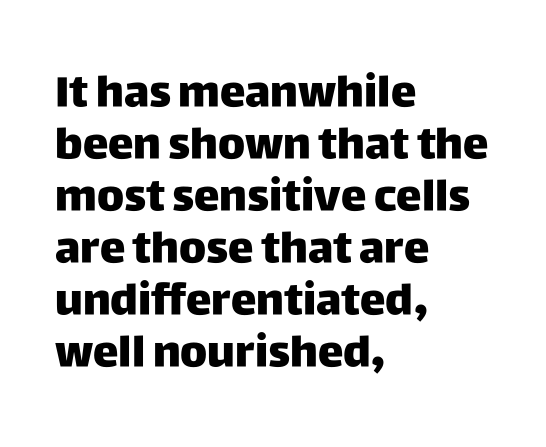
Note the varied advance widths — an 'i' is clearly narrower than an 'm'. This is sans-serif lettering, the kind often seen on screens and signage. Underlining? Definitely not there. This is heavy type, rendered in bold. Casual observation: everything's shoved over to the left. The font's upright variant was chosen for this text.
